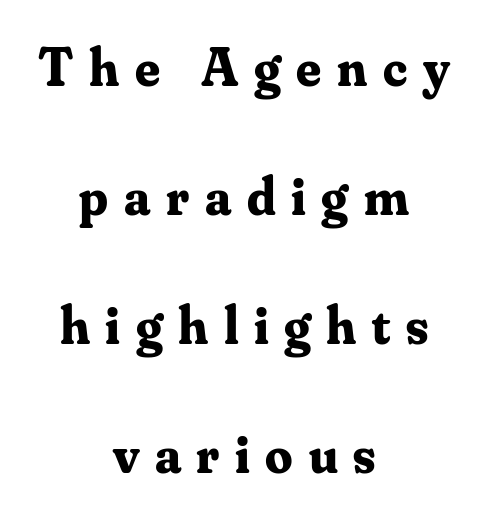
Q: Is the text bold? A: Yes.
Q: Is the text italic (slanted)? A: No, it is upright.
Q: Is the typeface a serif or a sans-serif typeface? A: Serif.
Q: Is the text underlined? A: No.
Q: How is the paragraph aligned? A: Centered.
Q: Is the spacing between letters normal or unusually wide? A: Unusually wide.
Q: Is the spacing between lines tight, normal or loose? A: Loose.
Q: Width (condensed, normal, or wide)? A: Normal.
Q: Stroke contrast? A: Medium.
Q: x-height? A: Small.
Q: Monospaced? A: No.
